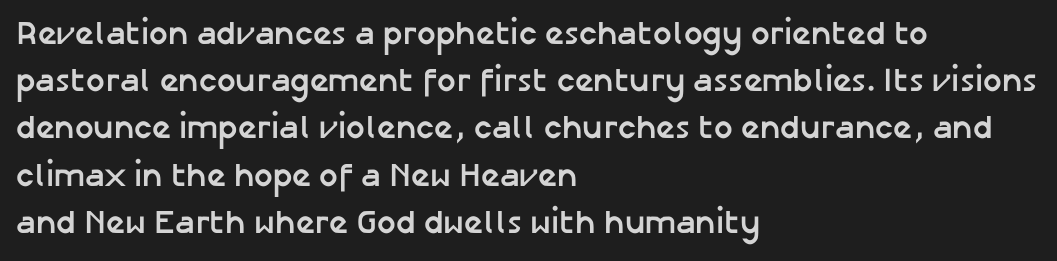
The typeface chosen for these lines omits serifs. Regular leading. You could not count columns in this text — the font is proportionally spaced. The lines in this sample share a left origin and differ only in where they stop. A clean baseline with only descenders dipping below it. You'd pick this weight for a headline — it's a proper bold.
